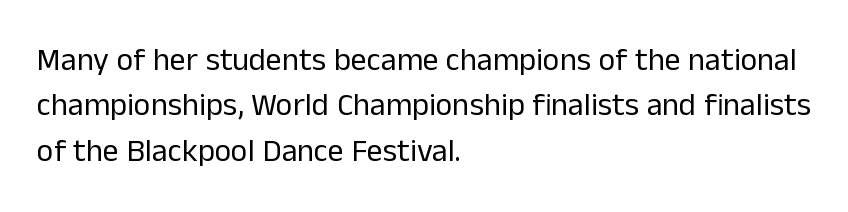
{"serif": "no", "italic": "no", "bold": "no", "weight": "regular", "width": "normal", "stroke_contrast": "low", "x_height": "medium", "monospaced": "no", "underline": "no", "align": "left", "line_spacing": "normal", "line_spacing_ratio": 1.42, "letter_spacing": "normal", "letter_spacing_em": 0.0, "glyph_px": 32}
